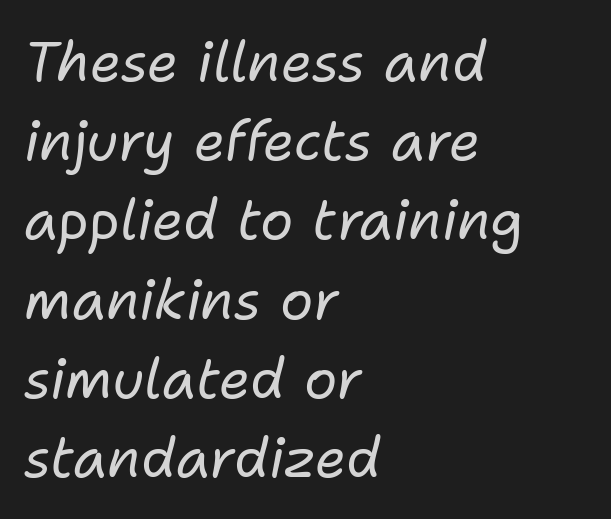
A quiet, ordinary-to-light weight characterises the typeface. Compared with ordinary roman type, these characters are visibly tilted. Default kerning and tracking; the words read as compact shapes. Each letter keeps its own natural width here, so spacing adapts to shape. The setting favours the left margin, as ordinary paragraphs usually do.
